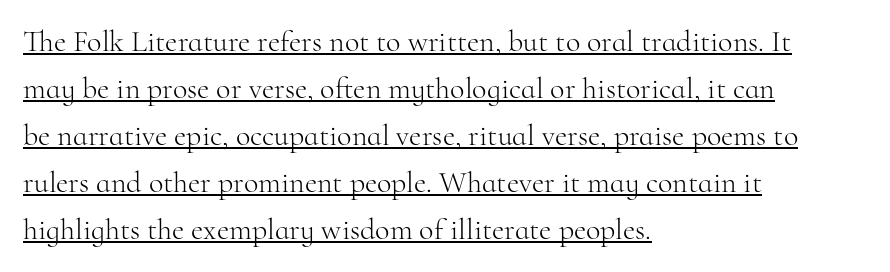
The image shows 30 px light serif type, upright; set left-aligned, normal line spacing (1.57x), normal letter spacing, underlined; high stroke contrast and a small x-height.
